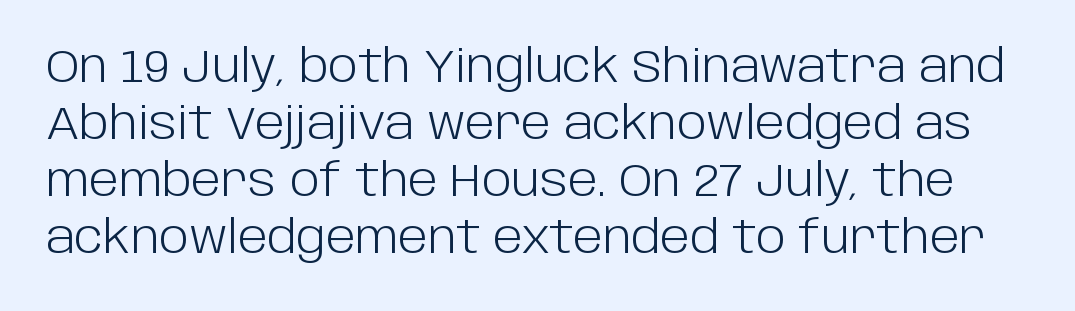
Characters follow at the spacing the type designer built in. Classification — sans serif. Stem width sits at or under what a default text font uses. The passage shown is not underscored anywhere. Note the varied advance widths — an 'i' is clearly narrower than an 'm'. The lettering stays uniformly vertical, giving the passage a roman look.
